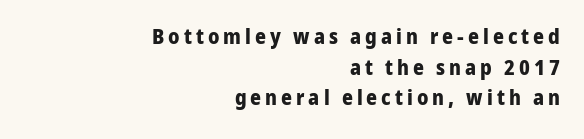
{"italic": "no", "bold": "yes", "underline": "no", "align": "right", "line_spacing": "normal", "line_spacing_ratio": 1.46, "glyph_px": 21}
